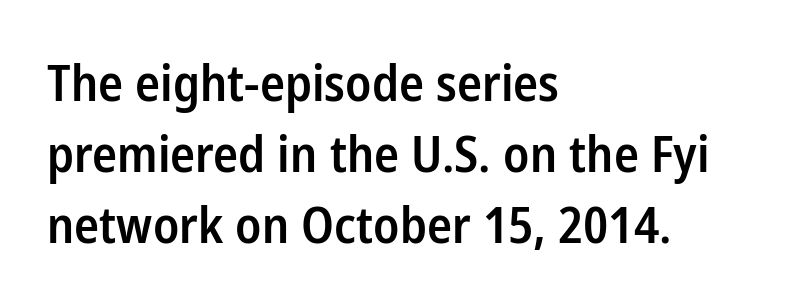
{"serif": "no", "italic": "no", "bold": "semi", "weight": "semibold", "width": "condensed", "stroke_contrast": "low", "x_height": "medium", "monospaced": "no", "underline": "no", "align": "left", "line_spacing": "normal", "line_spacing_ratio": 1.42, "letter_spacing": "normal", "letter_spacing_em": 0.0, "glyph_px": 50}
